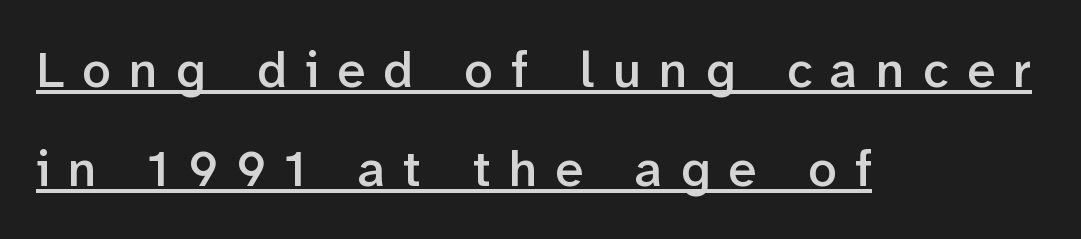
Note: no serifs on the glyphs. A typesetter would call this heavily tracked-out type. Tall strokes in this sample are plumb rather than angled. Glance below the letters and you will spot a drawn line. Weight: semibold (demi). The rendering uses natural spacing where letterforms have individual widths.
